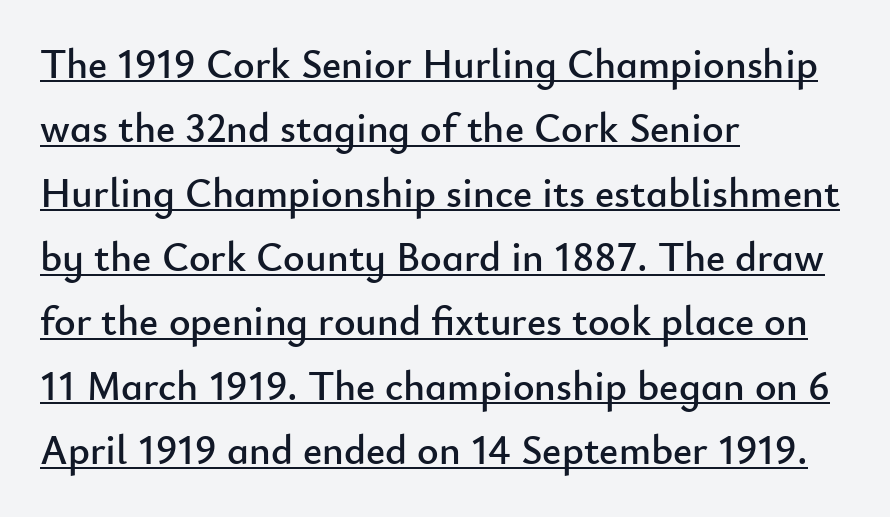
Varying glyph widths throughout — classic text-font behaviour. Typographically, this falls in the sans-serif category. A normal amount of white space separates one row of letters from the next. The setting favours the left margin, as ordinary paragraphs usually do. The font's upright variant was chosen for this text. The letterforms sit shoulder to shoulder at normal distance.
